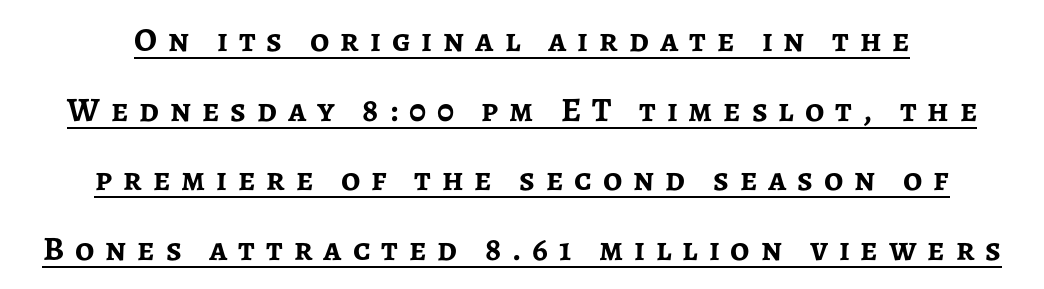
Looks like regular typesetting: each glyph gets only the width it needs. The strokes are fattened all the way to bold. Vertical spacing — loose. The type is letterspaced generously, with wide tracking. This is underlined copy, the kind a proofreader might mark for attention.
